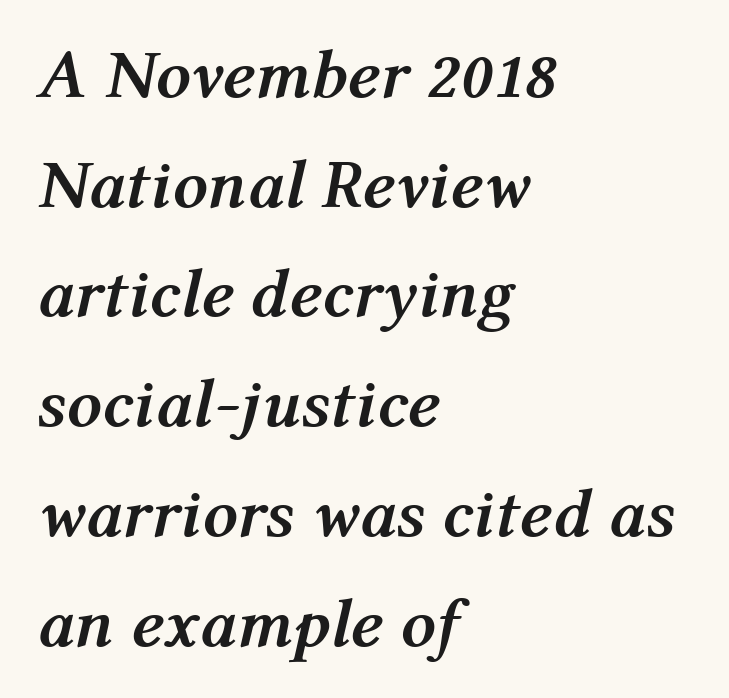
Bare-footed words on every line. Each line starts at the same left margin while the right side varies. Think of a printed novel: that variable character pitch is what you see here. The passage shown has conventional tracking throughout.
